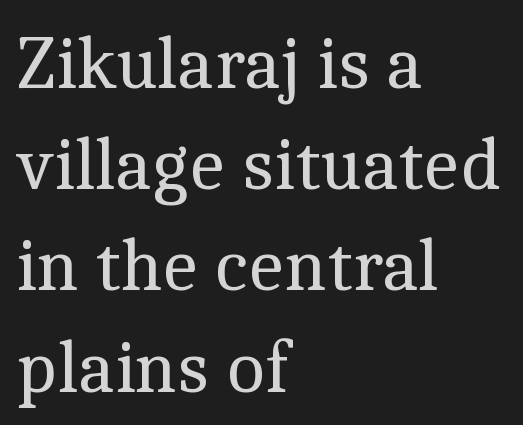
How would I describe the line gaps? Plain and ordinary. Tracking here is standard; glyphs follow each other at the usual distance. Unmarked baselines from the first word to the last. All the whitespace from short lines collects on the right. Check where the strokes stop: tiny serifs finish them off.
